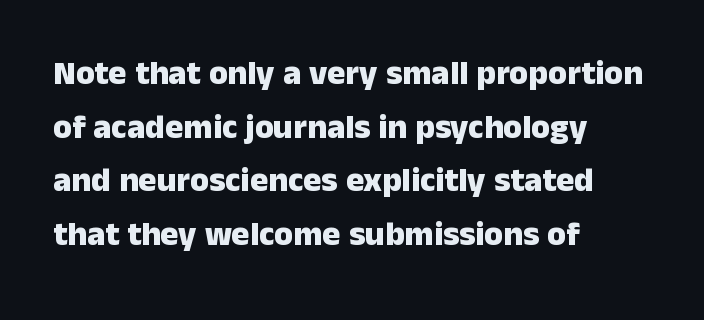
{"serif": "no", "italic": "no", "bold": "yes", "weight": "heavy", "width": "normal", "stroke_contrast": "low", "x_height": "medium", "monospaced": "no", "underline": "no", "align": "left", "line_spacing": "normal", "line_spacing_ratio": 1.58, "letter_spacing": "normal", "letter_spacing_em": 0.0, "glyph_px": 34}
